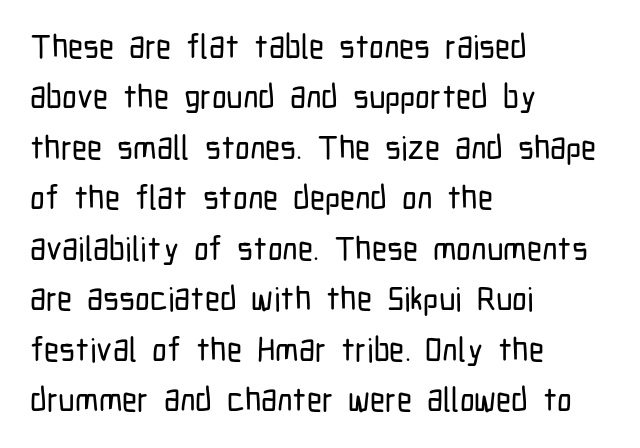
The image shows 33 px condensed sans-serif type, upright; set left-aligned, normal line spacing (1.53x), normal letter spacing, not underlined; low stroke contrast and a medium x-height.
